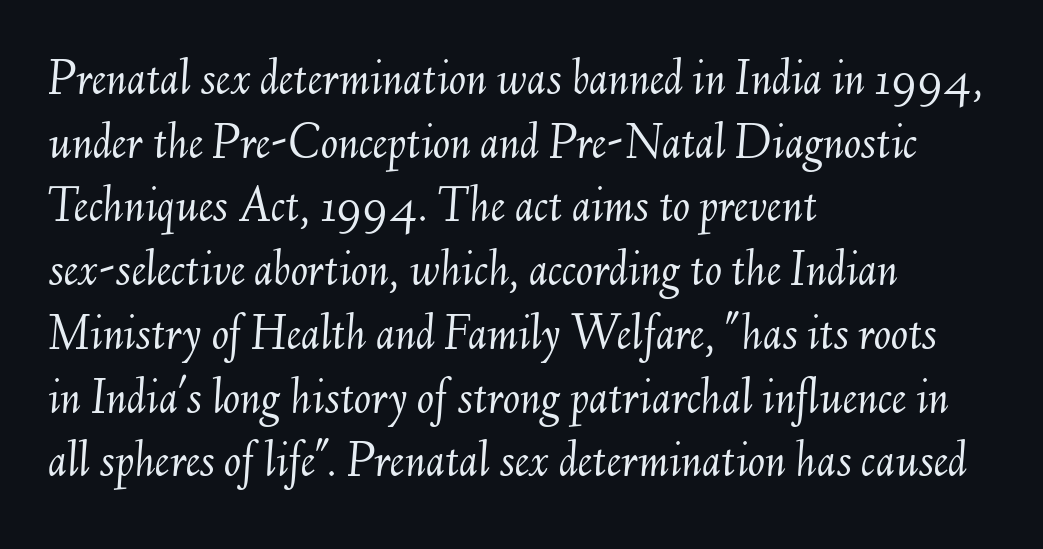
{"italic": "yes", "lean": "right", "slant_degrees": 6, "bold": "no", "weight": "light", "width": "normal", "stroke_contrast": "medium", "x_height": "small", "monospaced": "no", "underline": "no", "align": "left", "line_spacing": "normal", "line_spacing_ratio": 1.25, "letter_spacing": "normal", "letter_spacing_em": 0.0, "glyph_px": 51}
